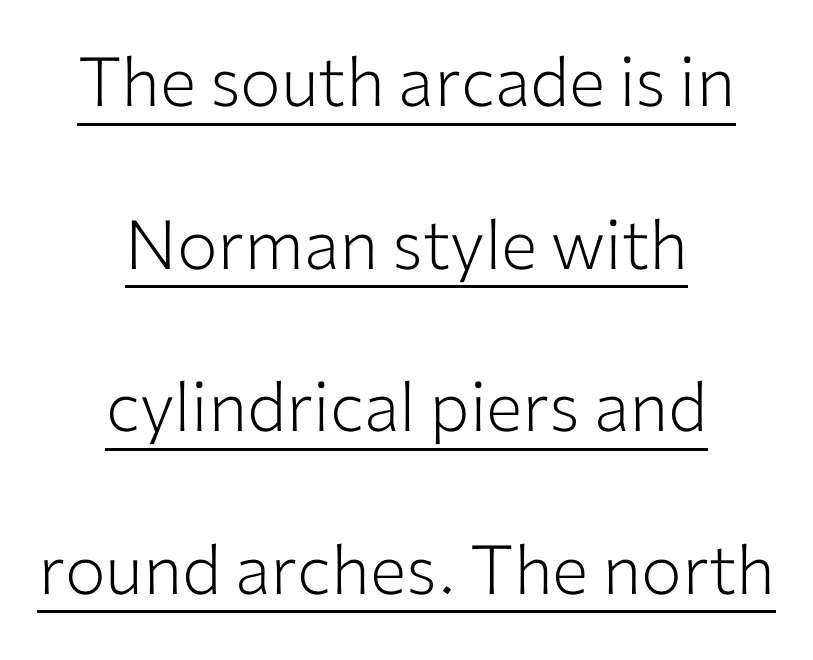
The image shows 68 px light sans-serif type, upright; set centered, loose line spacing (2.39x), normal letter spacing, underlined; low stroke contrast and a medium x-height.
